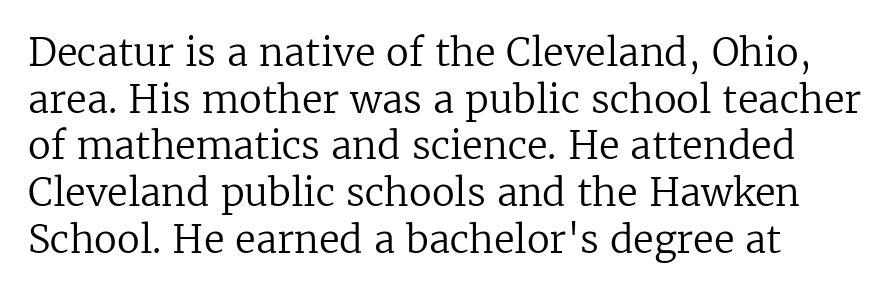
The image shows 38 px regular-weight serif type, upright; set line spacing 1.23x, normal letter spacing, not underlined; low stroke contrast and a medium x-height.
